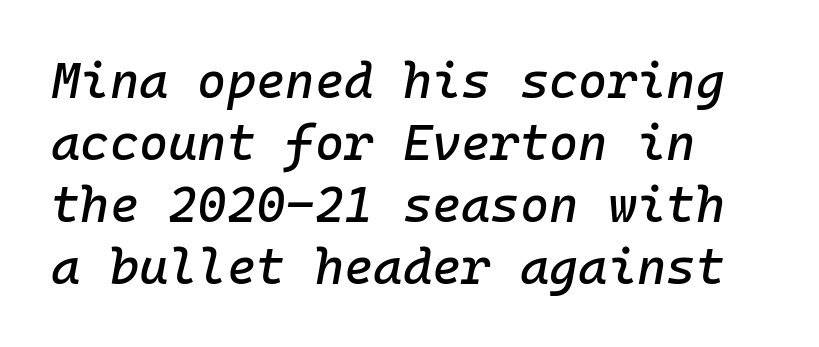
Inter-character spacing is left at the font's built-in metrics. Here the designer chose a console-style face with uniform glyph widths. Descenders are the only things crossing below the line. Horizontally, the lines are justified to the leading edge only. Emphasis-style slanted type is in use.
